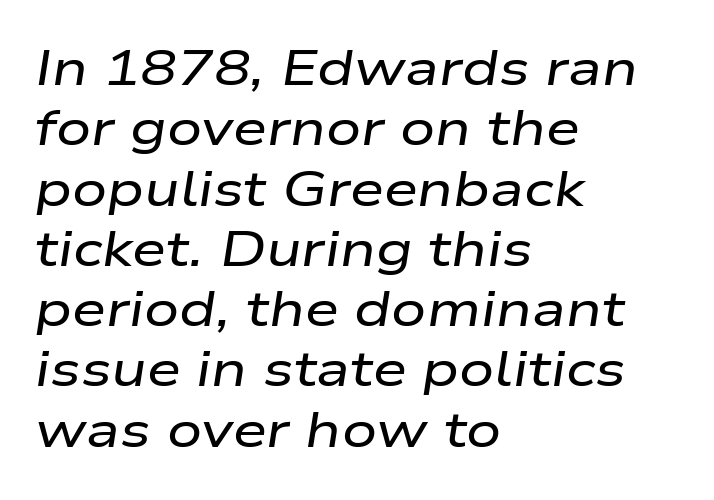
The image shows 49 px wide type, italic (leaning right); set left-aligned, line spacing 1.23x, normal letter spacing, not underlined; low stroke contrast and a medium x-height.
